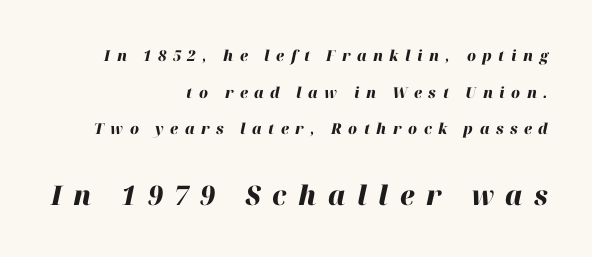
{"italic": "yes", "lean": "right", "slant_degrees": 12, "bold": "yes", "underline": "no", "align": "right", "line_spacing": "loose", "line_spacing_ratio": 2.45, "letter_spacing": "wide", "letter_spacing_em": 0.43, "larger_block": "second", "size_ratio": 1.8, "glyph_px": 27}
